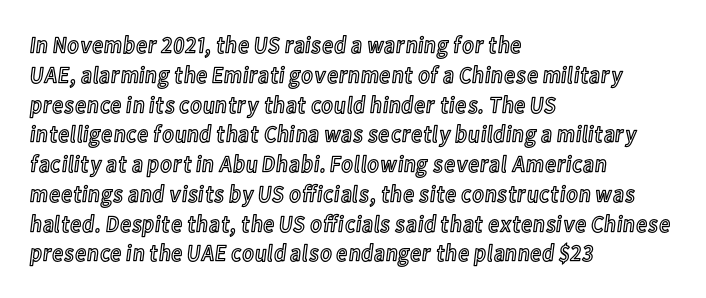
The image shows 24 px text type; set left-aligned, line spacing 1.24x, normal letter spacing, not underlined.
